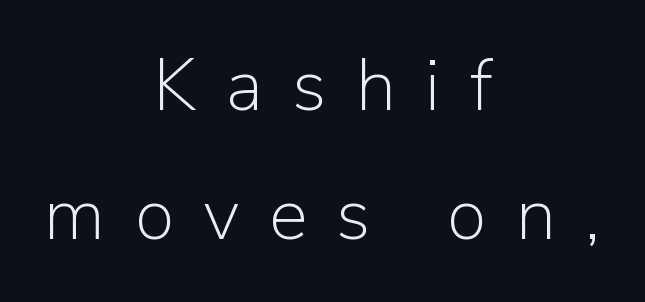
Q: Is the text bold? A: No.
Q: Is the text italic (slanted)? A: No, it is upright.
Q: Is the typeface a serif or a sans-serif typeface? A: Sans-serif.
Q: Is the text underlined? A: No.
Q: How is the paragraph aligned? A: Centered.
Q: Is the spacing between letters normal or unusually wide? A: Unusually wide.
Q: Width (condensed, normal, or wide)? A: Normal.
Q: Stroke contrast? A: Low.
Q: x-height? A: Medium.
Q: Monospaced? A: No.
